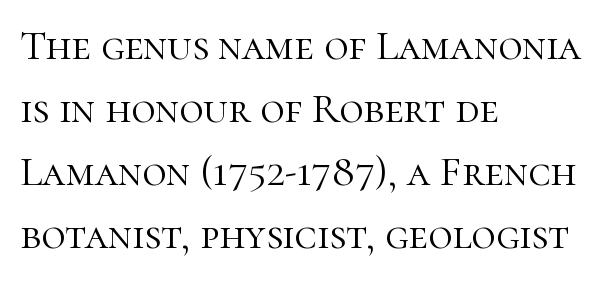
Ascenders rise straight up at ninety degrees. The line texture is even and compact thanks to regular tracking. Think of a printed novel: that variable character pitch is what you see here. These lines are set flush left with a ragged right edge. Is the type heavy? It reads as light-to-regular instead. The gap between lines stays unmarked.
